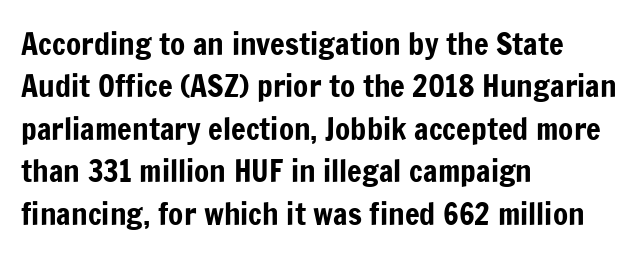
{"serif": "no", "italic": "no", "width": "condensed", "stroke_contrast": "low", "x_height": "medium", "monospaced": "no", "underline": "no", "align": "left", "line_spacing": "normal", "line_spacing_ratio": 1.37, "letter_spacing": "normal", "letter_spacing_em": 0.0, "glyph_px": 31}
